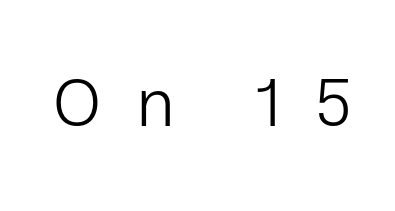
Stems and bowls with no extra thickness — not bold. Check where the strokes stop: nothing finishes them off — pure sans. Substantial extra tracking has been applied to these lines. Italic? Not at all — the glyphs are vertical. Bare-footed words on every line. This sample has the flowing, uneven cadence of proportional lettering.
